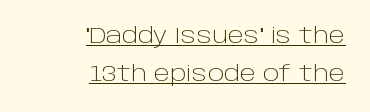
The image shows 22 px text type, upright; set right-aligned, line spacing 1.71x, normal letter spacing, underlined.
